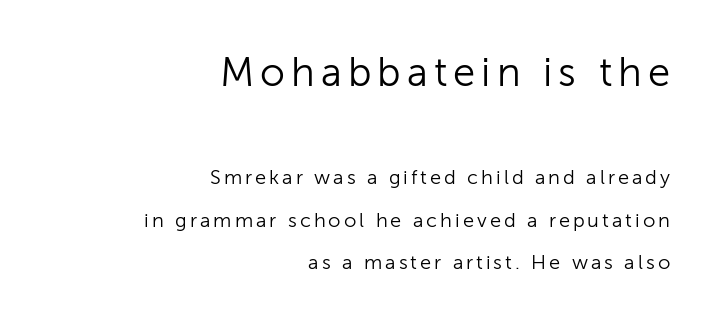
{"serif": "no", "italic": "no", "bold": "no", "weight": "light", "width": "normal", "stroke_contrast": "low", "x_height": "medium", "monospaced": "no", "underline": "no", "align": "right", "line_spacing": "loose", "line_spacing_ratio": 2.13, "larger_block": "first", "size_ratio": 2.0, "glyph_px": 40}
